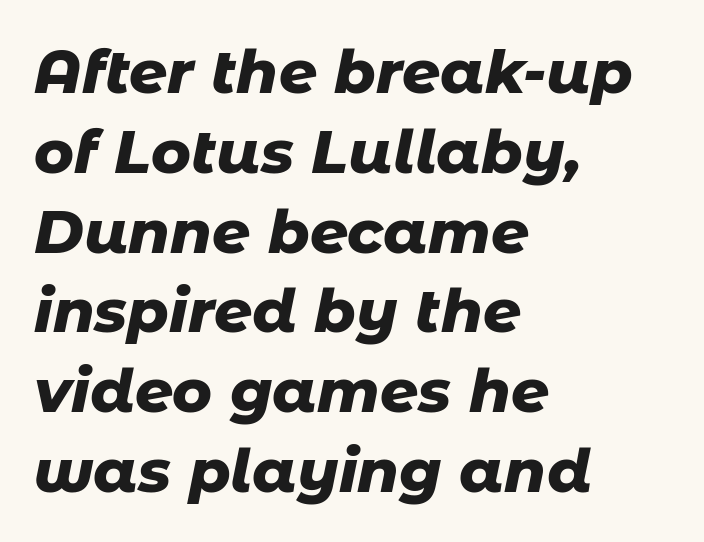
Q: Is the text bold? A: Yes.
Q: Is the text italic (slanted)? A: Yes, it leans right by about 11 degrees.
Q: Is the text underlined? A: No.
Q: How is the paragraph aligned? A: Left-aligned.
Q: Is the spacing between letters normal or unusually wide? A: Normal.
Q: Is the spacing between lines tight, normal or loose? A: Normal.
Q: Width (condensed, normal, or wide)? A: Normal.
Q: Stroke contrast? A: Low.
Q: x-height? A: Medium.
Q: Monospaced? A: No.
